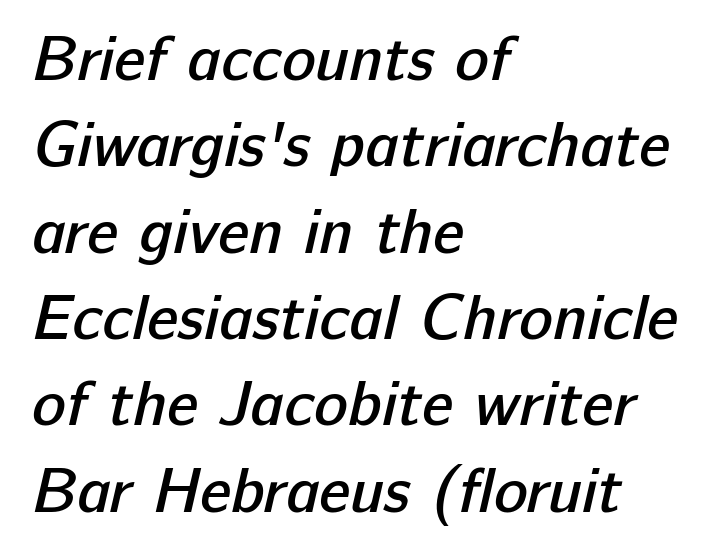
The text block is weighted toward the left margin, trailing off unevenly rightward. Honestly, the letter spacing is just normal — you wouldn't notice it. Weight: semibold (demi). Each letter keeps its own natural width here, so spacing adapts to shape. Unmarked baselines from the first word to the last.
